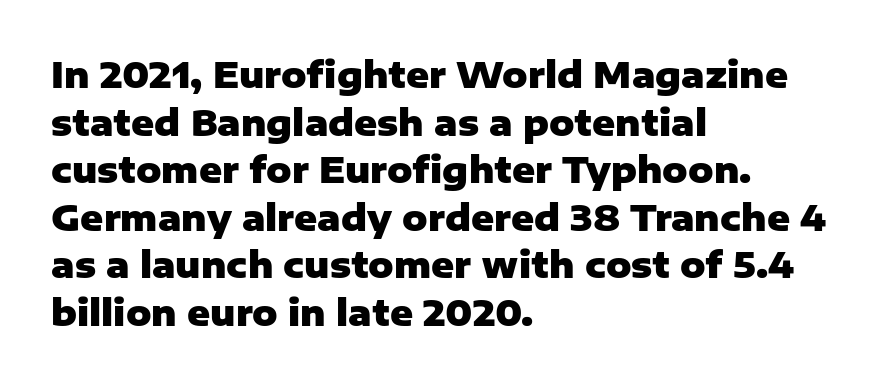
Q: Is the text bold? A: Yes.
Q: Is the text italic (slanted)? A: No, it is upright.
Q: Is the typeface a serif or a sans-serif typeface? A: Sans-serif.
Q: Is the text underlined? A: No.
Q: How is the paragraph aligned? A: Left-aligned.
Q: Is the spacing between letters normal or unusually wide? A: Normal.
Q: Is the spacing between lines tight, normal or loose? A: Normal.
Q: Width (condensed, normal, or wide)? A: Normal.
Q: Stroke contrast? A: Low.
Q: x-height? A: Medium.
Q: Monospaced? A: No.
